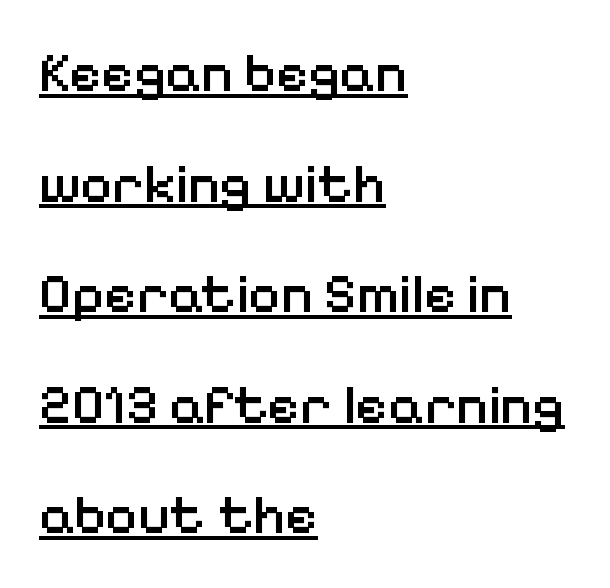
Q: Is the text bold? A: Semi-bold.
Q: Is the text italic (slanted)? A: No, it is upright.
Q: Is the typeface a serif or a sans-serif typeface? A: Sans-serif.
Q: Is the text underlined? A: Yes.
Q: How is the paragraph aligned? A: Left-aligned.
Q: Is the spacing between letters normal or unusually wide? A: Normal.
Q: Is the spacing between lines tight, normal or loose? A: Loose.
Q: Width (condensed, normal, or wide)? A: Normal.
Q: Stroke contrast? A: Low.
Q: x-height? A: Medium.
Q: Monospaced? A: No.
